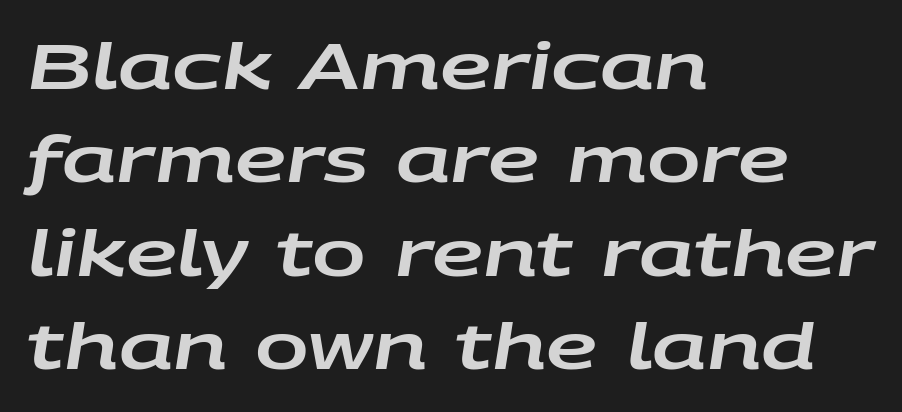
The image shows 64 px wide type, italic (leaning right); set left-aligned, normal line spacing (1.46x), normal letter spacing, not underlined; low stroke contrast and a large x-height.
